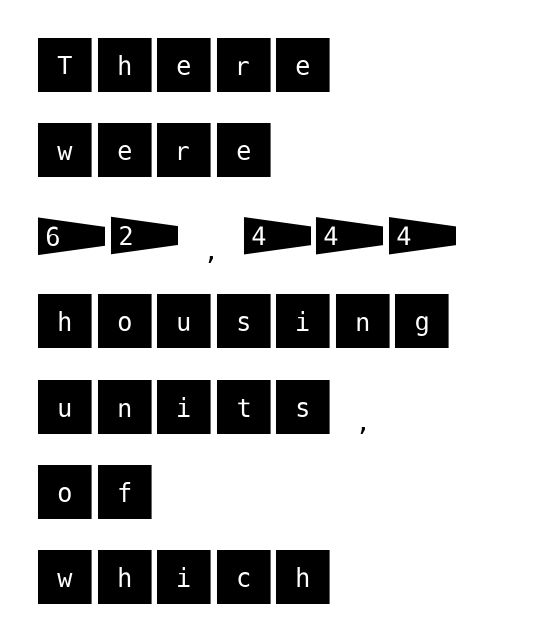
{"serif": "no", "italic": "no", "width": "normal", "stroke_contrast": "medium", "x_height": "large", "underline": "no", "align": "left", "line_spacing": "normal", "line_spacing_ratio": 1.4, "letter_spacing": "normal", "letter_spacing_em": 0.0, "glyph_px": 61}
